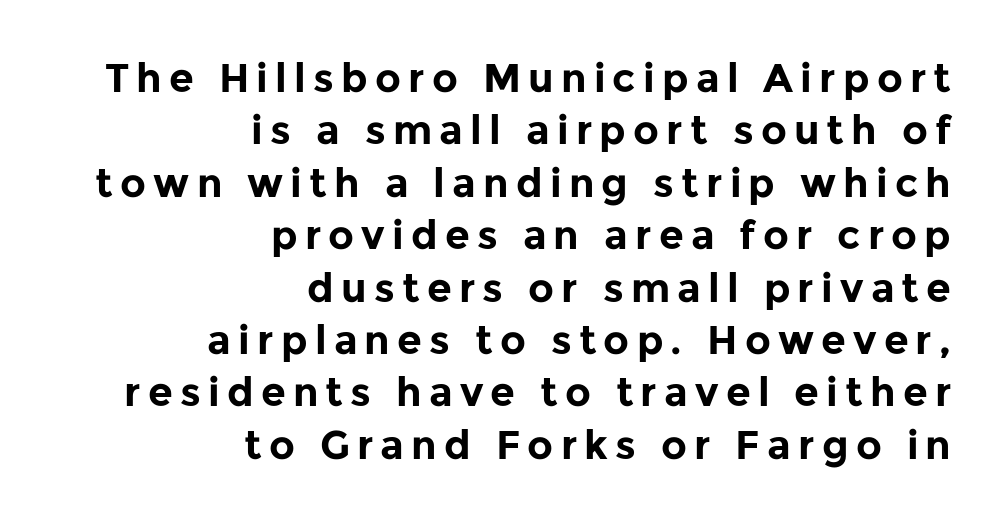
{"serif": "no", "italic": "no", "bold": "yes", "weight": "bold", "width": "normal", "stroke_contrast": "low", "x_height": "medium", "monospaced": "no", "underline": "no", "align": "right", "line_spacing": "normal", "line_spacing_ratio": 1.31, "glyph_px": 40}
